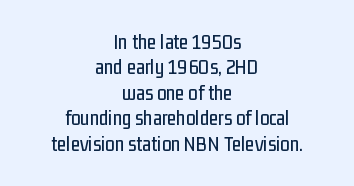
{"italic": "no", "underline": "no", "align": "center", "line_spacing_ratio": 1.21, "letter_spacing": "normal", "letter_spacing_em": 0.0, "glyph_px": 21}
